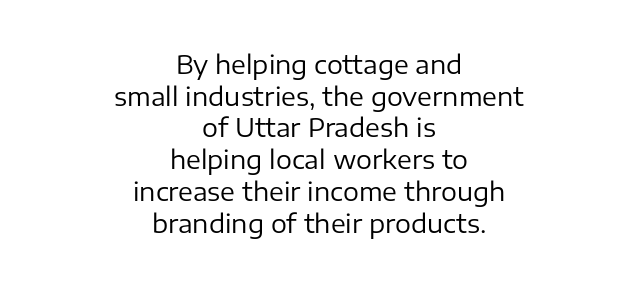
The image shows 25 px text type, upright; set centered, normal line spacing (1.27x), normal letter spacing, not underlined.
